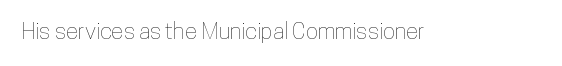
{"italic": "no", "underline": "no", "letter_spacing": "normal", "letter_spacing_em": 0.0, "glyph_px": 23}
